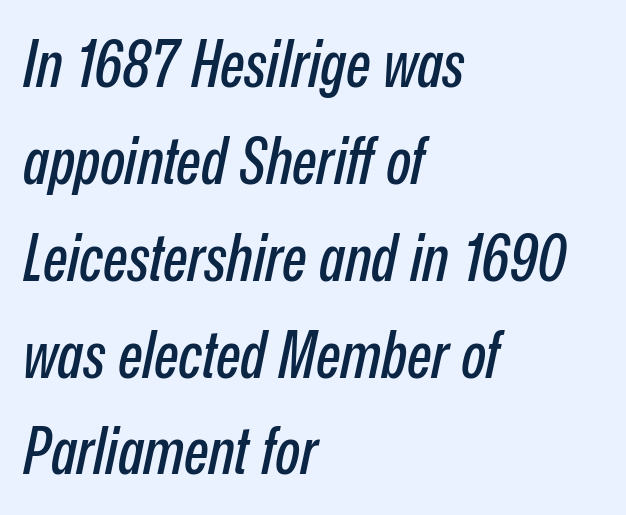
{"italic": "yes", "lean": "right", "slant_degrees": 12, "width": "condensed", "stroke_contrast": "low", "x_height": "medium", "monospaced": "no", "underline": "no", "align": "left", "line_spacing": "normal", "line_spacing_ratio": 1.49, "letter_spacing": "normal", "letter_spacing_em": 0.0, "glyph_px": 65}
